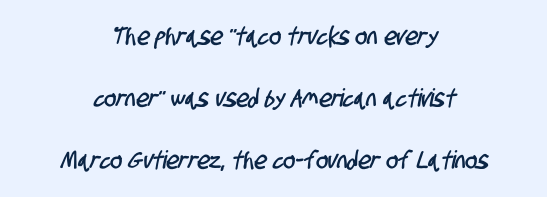
Q: Is the text underlined? A: No.
Q: How is the paragraph aligned? A: Centered.
Q: Is the spacing between letters normal or unusually wide? A: Normal.
Q: Is the spacing between lines tight, normal or loose? A: Loose.
